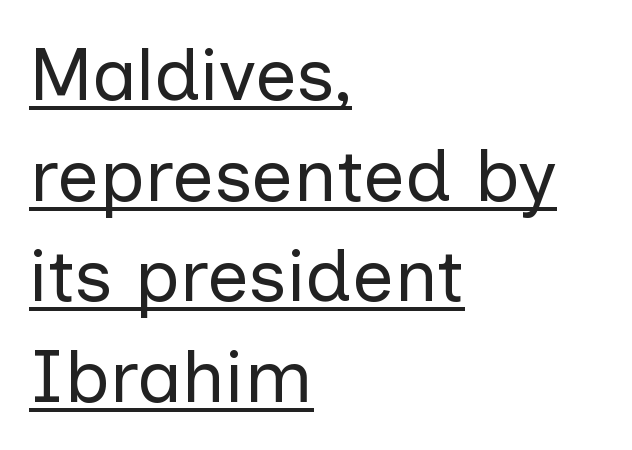
Does the copy run flush right? No — it runs flush left. Is there much room between lines? A standard amount, neither cramped nor airy. Check the space under the baseline: a stroke is drawn there. Students, note that the glyphs here touch the page at normal intervals. Spacing verdict: proportional, widths tailored to each character. This reads as an unemphasized weight, regular at the heaviest.
